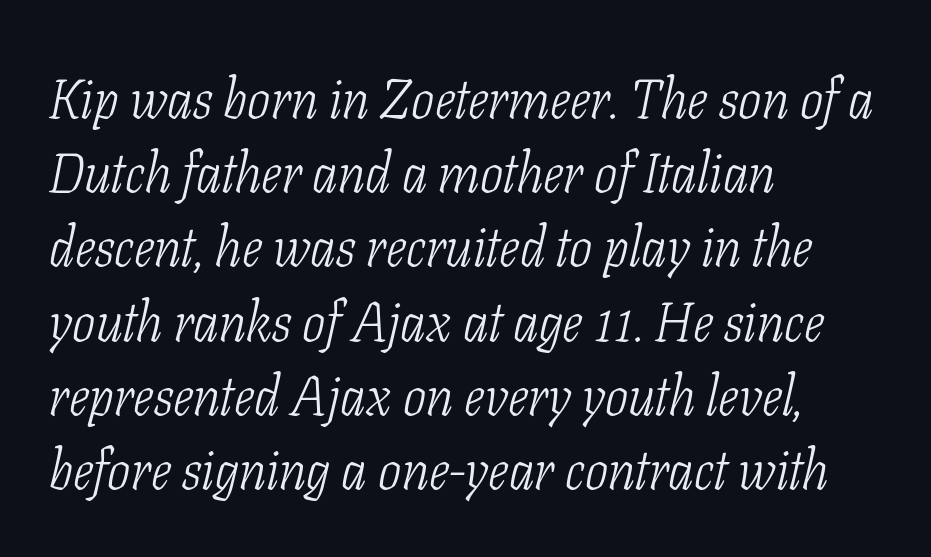
The image shows 55 px light, condensed serif type, italic (leaning right); set left-aligned, normal line spacing (1.35x), normal letter spacing, not underlined; low stroke contrast and a medium x-height.
